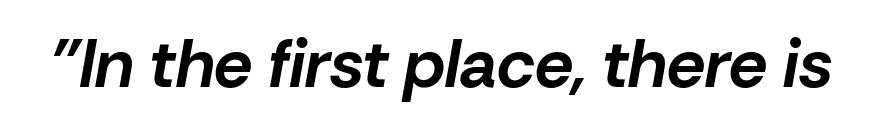
Q: Is the text bold? A: Yes.
Q: Is the text italic (slanted)? A: Yes, it leans right by about 10 degrees.
Q: Is the text underlined? A: No.
Q: Is the spacing between letters normal or unusually wide? A: Normal.
Q: Width (condensed, normal, or wide)? A: Normal.
Q: Stroke contrast? A: Low.
Q: x-height? A: Medium.
Q: Monospaced? A: No.
